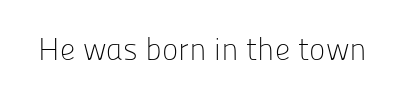
{"serif": "no", "italic": "no", "bold": "no", "weight": "light", "width": "normal", "stroke_contrast": "low", "x_height": "medium", "monospaced": "no", "underline": "no", "letter_spacing": "normal", "letter_spacing_em": 0.0, "glyph_px": 31}
